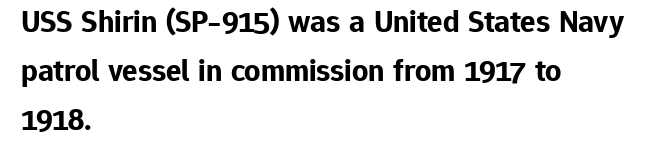
{"serif": "no", "italic": "no", "bold": "yes", "weight": "bold", "width": "normal", "stroke_contrast": "low", "x_height": "medium", "monospaced": "no", "underline": "no", "align": "left", "line_spacing": "normal", "line_spacing_ratio": 1.53, "letter_spacing": "normal", "letter_spacing_em": 0.0, "glyph_px": 32}
